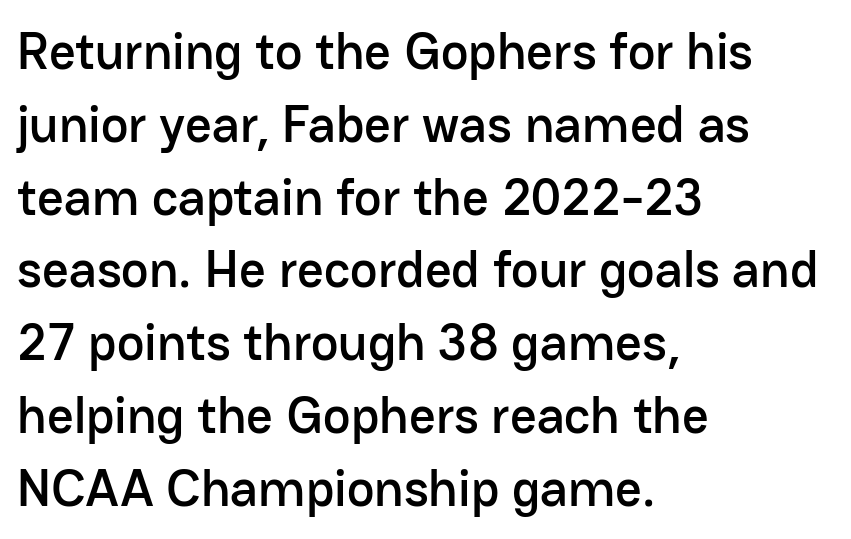
Q: Is the text italic (slanted)? A: No, it is upright.
Q: Is the typeface a serif or a sans-serif typeface? A: Sans-serif.
Q: Is the text underlined? A: No.
Q: How is the paragraph aligned? A: Left-aligned.
Q: Is the spacing between letters normal or unusually wide? A: Normal.
Q: Is the spacing between lines tight, normal or loose? A: Normal.
Q: Width (condensed, normal, or wide)? A: Normal.
Q: Stroke contrast? A: Low.
Q: x-height? A: Medium.
Q: Monospaced? A: No.
